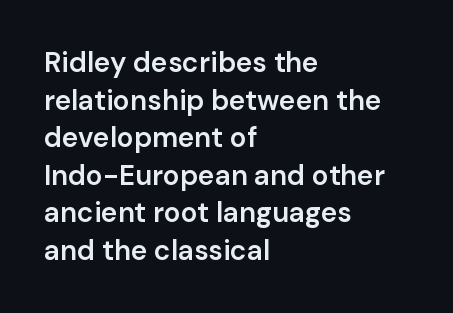
The image shows 28 px semibold sans-serif type, upright; set left-aligned, normal line spacing (1.34x), normal letter spacing, not underlined; low stroke contrast and a medium x-height.
